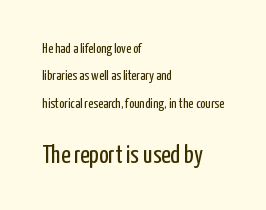
{"italic": "no", "bold": "no", "underline": "no", "align": "left", "line_spacing": "loose", "line_spacing_ratio": 1.95, "letter_spacing": "normal", "letter_spacing_em": 0.0, "larger_block": "second", "size_ratio": 1.79, "glyph_px": 25}
